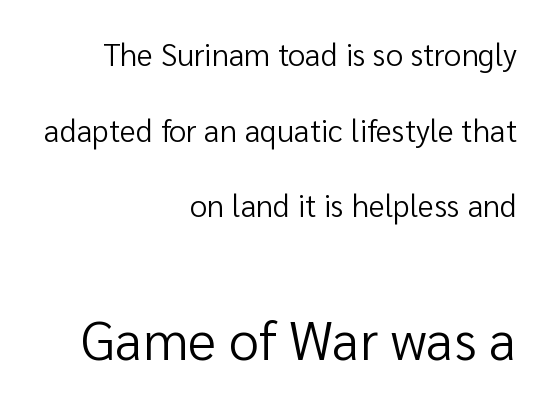
Each word holds together tightly as a unit, with standard inter-letter gaps. This sample uses a sans-serif face. Caption: face not bold, strokes unweighted. A typesetter would call this proportional, since set widths differ per character. Letters rest on an invisible, unmarked baseline. The compositor pushed each line to the right boundary.
